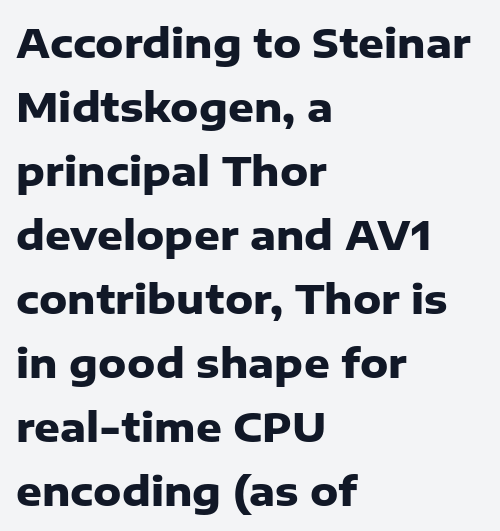
Q: Is the text bold? A: Yes.
Q: Is the text italic (slanted)? A: No, it is upright.
Q: Is the typeface a serif or a sans-serif typeface? A: Sans-serif.
Q: Is the text underlined? A: No.
Q: How is the paragraph aligned? A: Left-aligned.
Q: Is the spacing between letters normal or unusually wide? A: Normal.
Q: Is the spacing between lines tight, normal or loose? A: Normal.
Q: Width (condensed, normal, or wide)? A: Normal.
Q: Stroke contrast? A: Low.
Q: x-height? A: Medium.
Q: Monospaced? A: No.
